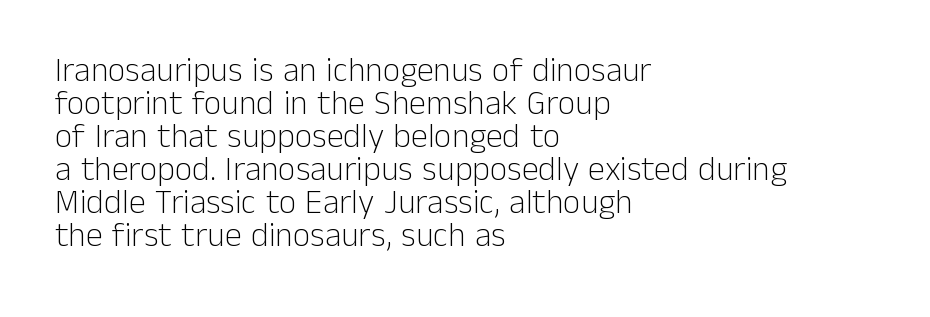
{"serif": "no", "italic": "no", "bold": "no", "weight": "light", "width": "normal", "stroke_contrast": "low", "x_height": "medium", "monospaced": "no", "underline": "no", "align": "left", "line_spacing": "tight", "line_spacing_ratio": 0.97, "letter_spacing": "normal", "letter_spacing_em": 0.0, "glyph_px": 34}
